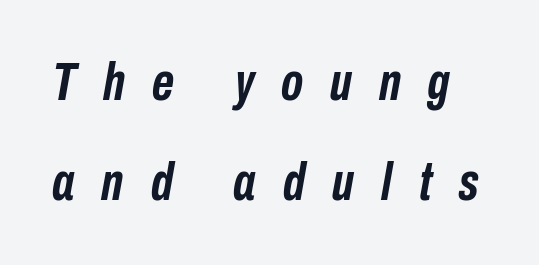
The image shows 54 px semibold, condensed type, italic (leaning right); set line spacing 1.86x, unusually wide letter spacing (+0.5 em), not underlined; low stroke contrast and a medium x-height.
